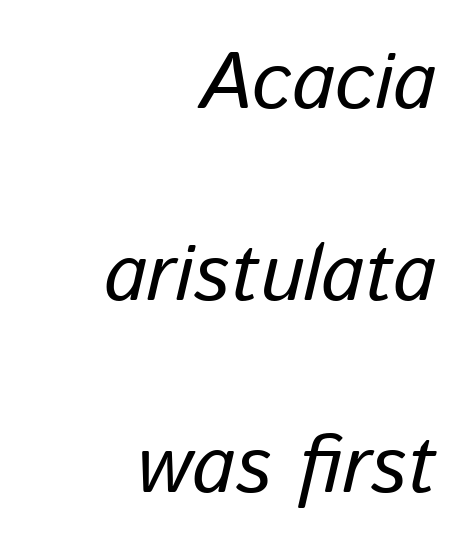
Q: Is the text italic (slanted)? A: Yes, it leans right by about 13 degrees.
Q: Is the text underlined? A: No.
Q: How is the paragraph aligned? A: Right-aligned.
Q: Is the spacing between letters normal or unusually wide? A: Normal.
Q: Is the spacing between lines tight, normal or loose? A: Loose.
Q: Width (condensed, normal, or wide)? A: Normal.
Q: Stroke contrast? A: Low.
Q: x-height? A: Medium.
Q: Monospaced? A: No.
